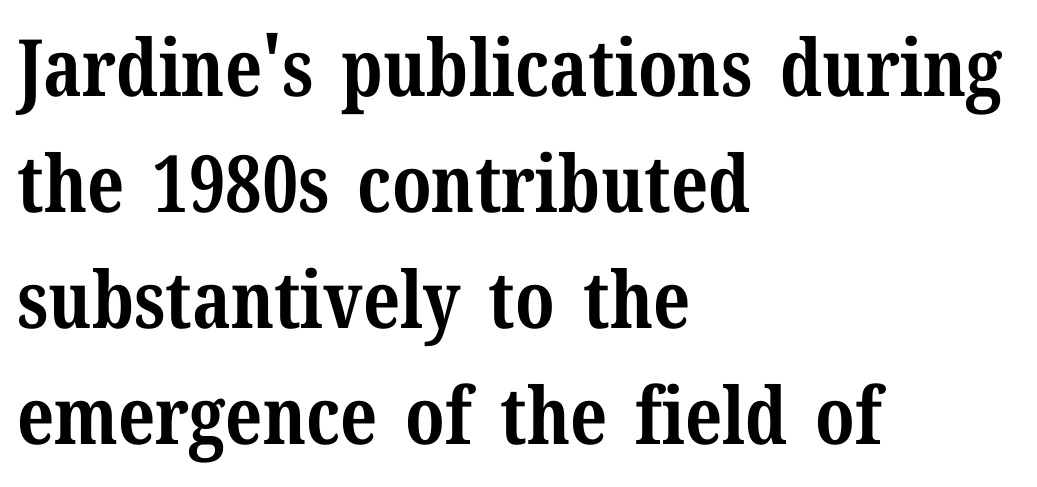
No word sits above an underline. Nobody touched the tracking dial on this one. Does the weight exceed regular? Yes, all the way to bold. Yep, those are serifs on the letters. Each letter keeps its own natural width here, so spacing adapts to shape.
